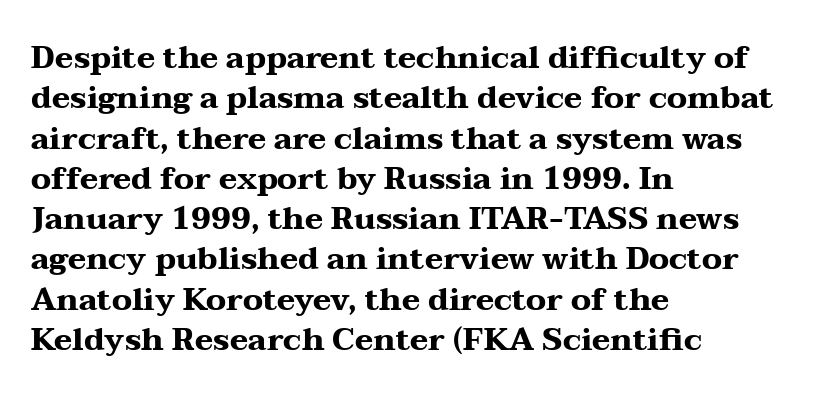
The image shows 31 px heavy, wide serif type, upright; set left-aligned, normal line spacing (1.3x), normal letter spacing, not underlined; medium stroke contrast and a medium x-height.
